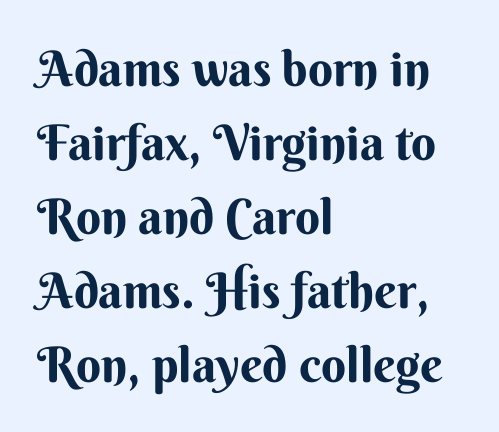
{"serif": "no", "italic": "no", "bold": "yes", "weight": "bold", "width": "normal", "stroke_contrast": "medium", "x_height": "small", "monospaced": "no", "underline": "no", "align": "left", "line_spacing": "normal", "line_spacing_ratio": 1.51, "letter_spacing": "normal", "letter_spacing_em": 0.0, "glyph_px": 49}
